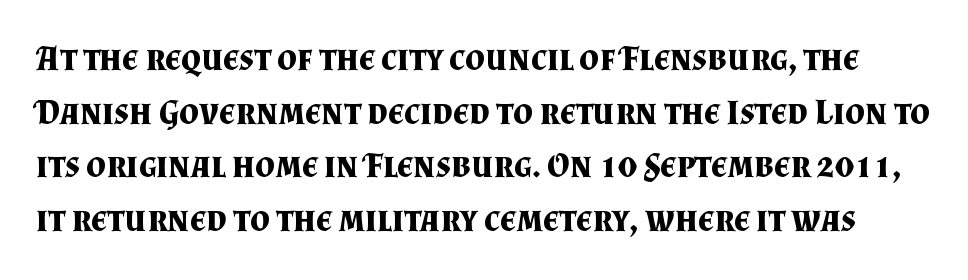
The image shows 35 px bold serif type, upright; set normal line spacing (1.53x), normal letter spacing, not underlined; medium stroke contrast and a small x-height.
